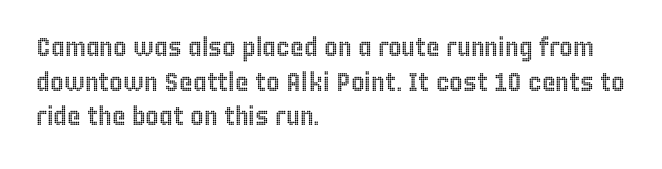
The image shows 26 px text type, upright; set left-aligned, normal line spacing (1.33x), normal letter spacing, not underlined.
